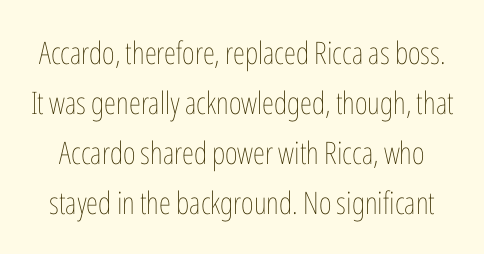
{"italic": "no", "bold": "no", "weight": "thin", "width": "condensed", "stroke_contrast": "low", "x_height": "medium", "monospaced": "no", "underline": "no", "line_spacing": "normal", "line_spacing_ratio": 1.61, "letter_spacing": "normal", "letter_spacing_em": 0.0, "glyph_px": 31}
